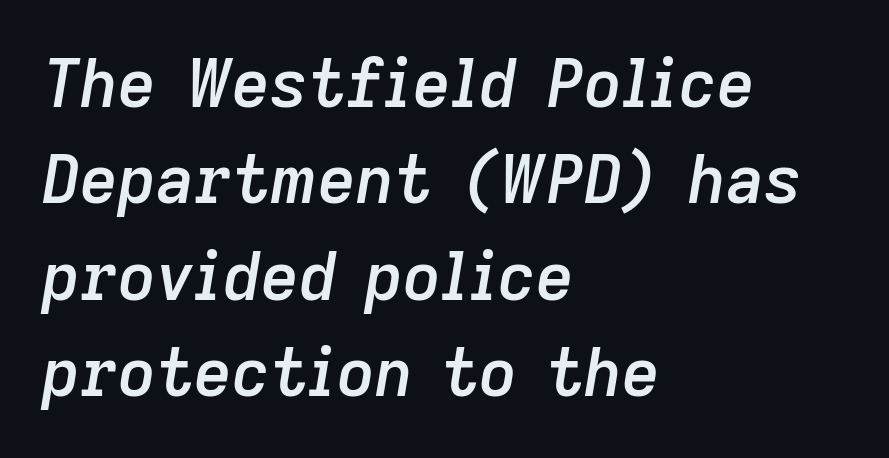
The specimen reads as italic at a glance. There is no visible air inserted between adjacent glyphs. Spacing verdict: proportional, widths tailored to each character. Stems and bowls a touch heavier than normal — semibold.
